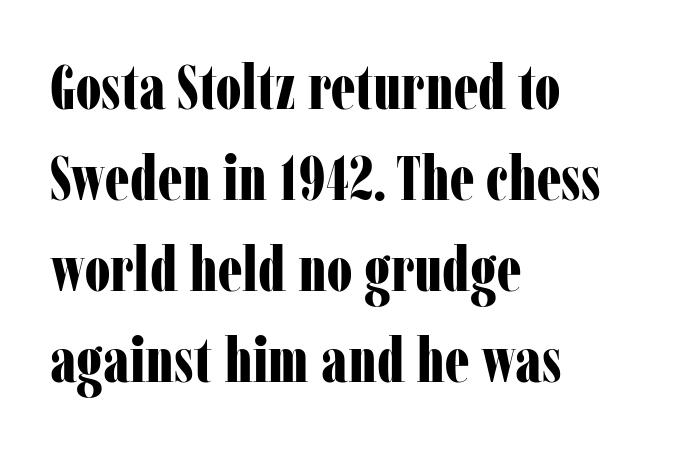
{"serif": "yes", "italic": "no", "bold": "yes", "weight": "bold", "width": "condensed", "stroke_contrast": "low", "x_height": "medium", "monospaced": "no", "underline": "no", "align": "left", "line_spacing": "normal", "line_spacing_ratio": 1.47, "letter_spacing": "normal", "letter_spacing_em": 0.0, "glyph_px": 62}
